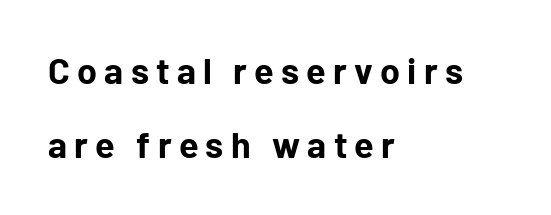
The image shows 36 px bold sans-serif type, upright; set left-aligned, loose line spacing (2.06x), unusually wide letter spacing (+0.2 em), not underlined; low stroke contrast and a medium x-height.
